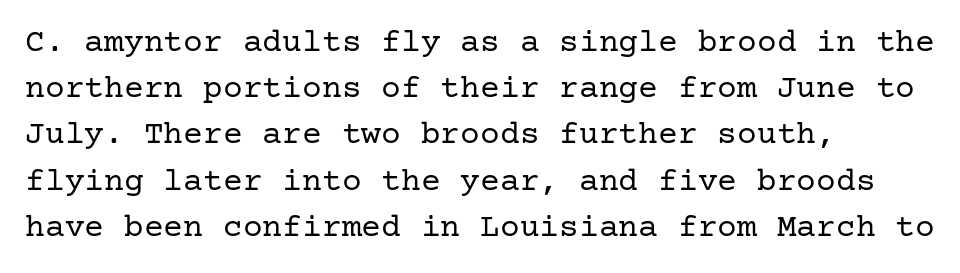
{"serif": "yes", "italic": "no", "bold": "no", "weight": "regular", "width": "normal", "stroke_contrast": "low", "x_height": "medium", "underline": "no", "align": "left", "line_spacing": "normal", "line_spacing_ratio": 1.4, "letter_spacing": "normal", "letter_spacing_em": 0.0, "glyph_px": 33}
